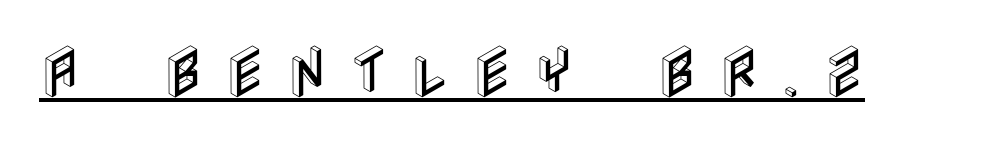
The image shows 57 px condensed type, upright; set unusually wide letter spacing (+0.35 em), underlined; a large x-height.
